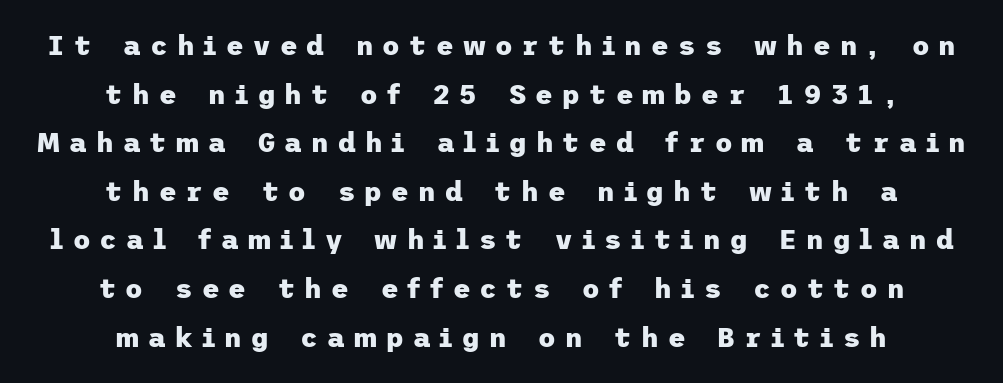
{"italic": "no", "bold": "yes", "underline": "no", "align": "center", "line_spacing_ratio": 1.8, "letter_spacing": "wide", "letter_spacing_em": 0.34, "glyph_px": 27}
